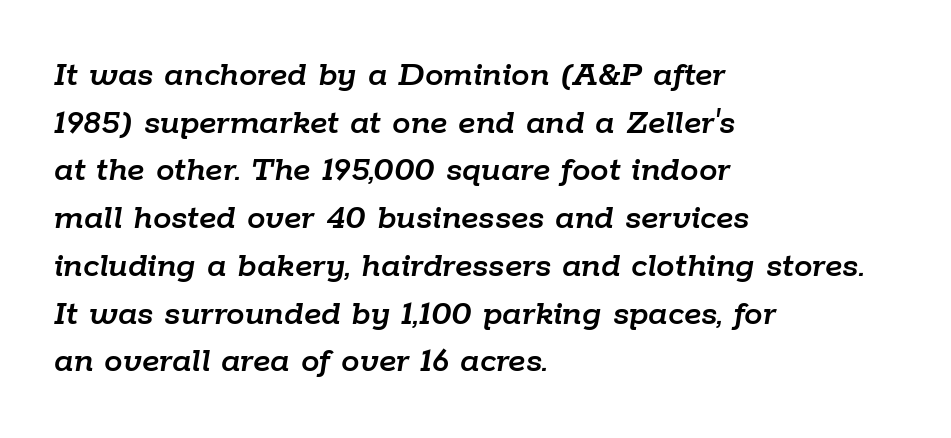
Q: Is the text italic (slanted)? A: Yes, it leans right by about 9 degrees.
Q: Is the text underlined? A: No.
Q: How is the paragraph aligned? A: Left-aligned.
Q: Is the spacing between letters normal or unusually wide? A: Normal.
Q: Is the spacing between lines tight, normal or loose? A: Normal.
Q: Width (condensed, normal, or wide)? A: Normal.
Q: Stroke contrast? A: Low.
Q: x-height? A: Medium.
Q: Monospaced? A: No.
